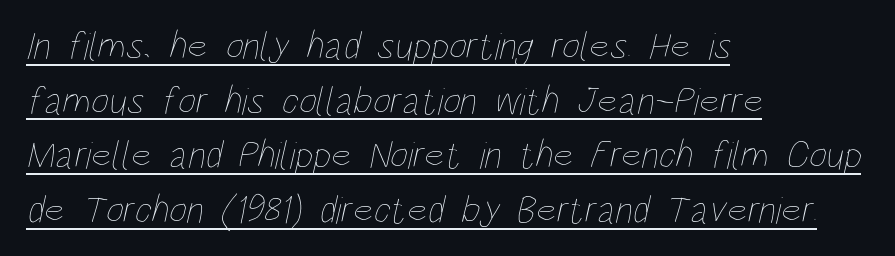
The image shows 39 px thin, condensed type; set left-aligned, normal line spacing (1.4x), normal letter spacing, underlined; low stroke contrast and a large x-height.
